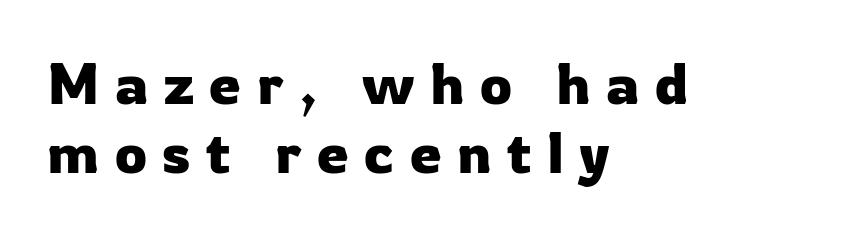
The passage is arranged the way most books set body copy — flush left. No feet cap the strokes, marking this as sans-serif type. Note the varied advance widths — an 'i' is clearly narrower than an 'm'. The typography opts for an upright posture over an oblique one. Look at the tracking — it's clearly loosened, letters drifting apart.
